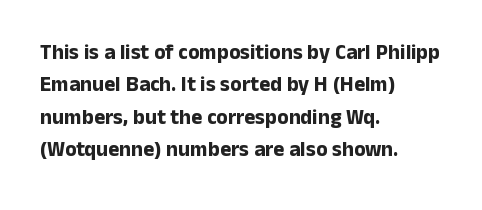
{"italic": "no", "bold": "yes", "underline": "no", "align": "left", "line_spacing": "normal", "line_spacing_ratio": 1.54, "letter_spacing": "normal", "letter_spacing_em": 0.0, "glyph_px": 21}
